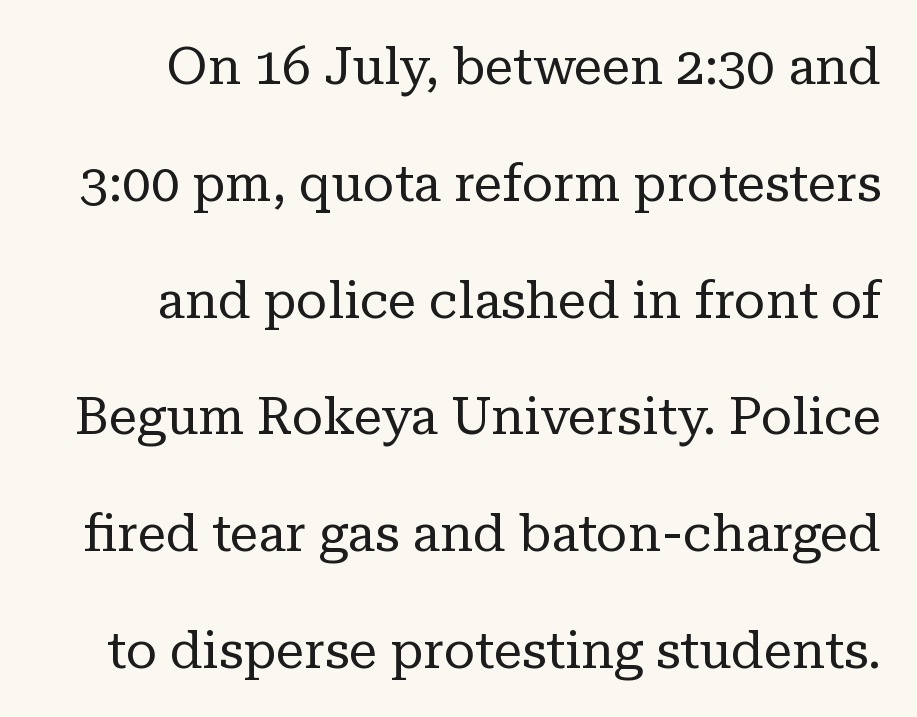
{"serif": "yes", "italic": "no", "bold": "no", "weight": "regular", "width": "normal", "stroke_contrast": "low", "x_height": "medium", "monospaced": "no", "underline": "no", "line_spacing": "loose", "line_spacing_ratio": 2.29, "letter_spacing": "normal", "letter_spacing_em": 0.0, "glyph_px": 51}
